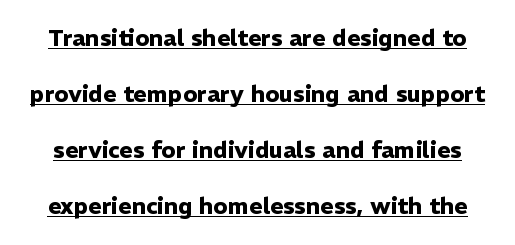
Q: Is the text bold? A: Yes.
Q: Is the text italic (slanted)? A: No, it is upright.
Q: Is the text underlined? A: Yes.
Q: Is the spacing between letters normal or unusually wide? A: Normal.
Q: Is the spacing between lines tight, normal or loose? A: Loose.
